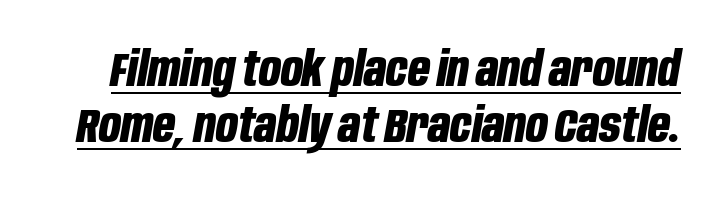
The image shows 48 px bold, condensed type, italic (leaning right); set line spacing 1.17x, normal letter spacing, underlined; low stroke contrast and a large x-height.
